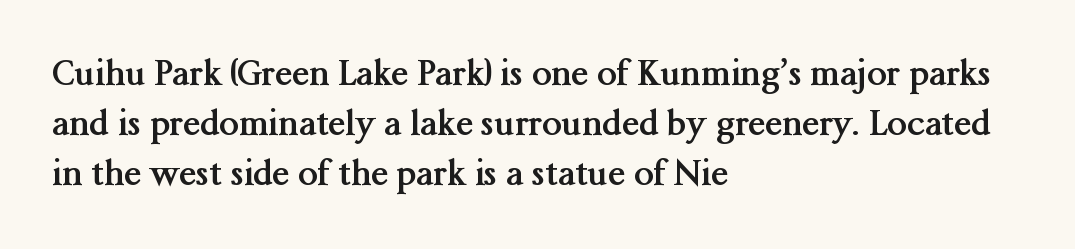
The image shows 35 px semibold serif type, upright; set left-aligned, normal line spacing (1.43x), normal letter spacing, not underlined; medium stroke contrast and a medium x-height.
